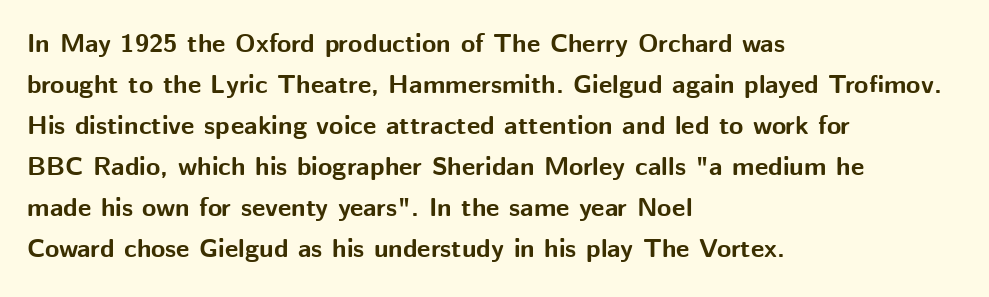
{"italic": "no", "bold": "yes", "underline": "no", "align": "left", "line_spacing": "normal", "line_spacing_ratio": 1.58, "letter_spacing": "normal", "letter_spacing_em": 0.0, "glyph_px": 26}
